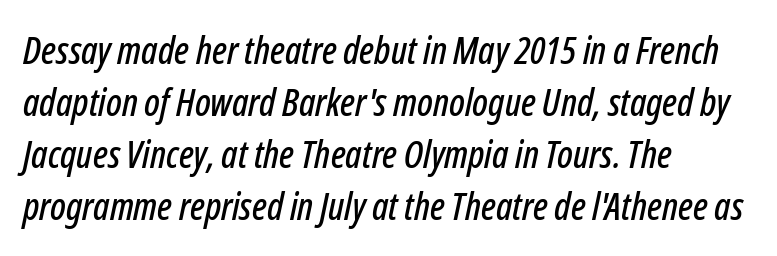
{"italic": "yes", "lean": "right", "slant_degrees": 12, "width": "condensed", "stroke_contrast": "low", "x_height": "medium", "monospaced": "no", "underline": "no", "align": "left", "line_spacing": "normal", "line_spacing_ratio": 1.37, "letter_spacing": "normal", "letter_spacing_em": 0.0, "glyph_px": 38}
